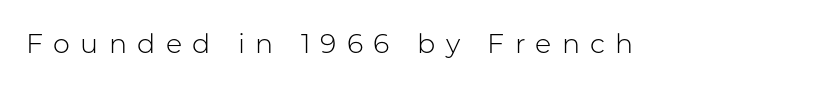
{"italic": "no", "bold": "no", "underline": "no", "letter_spacing": "wide", "letter_spacing_em": 0.38, "glyph_px": 27}
